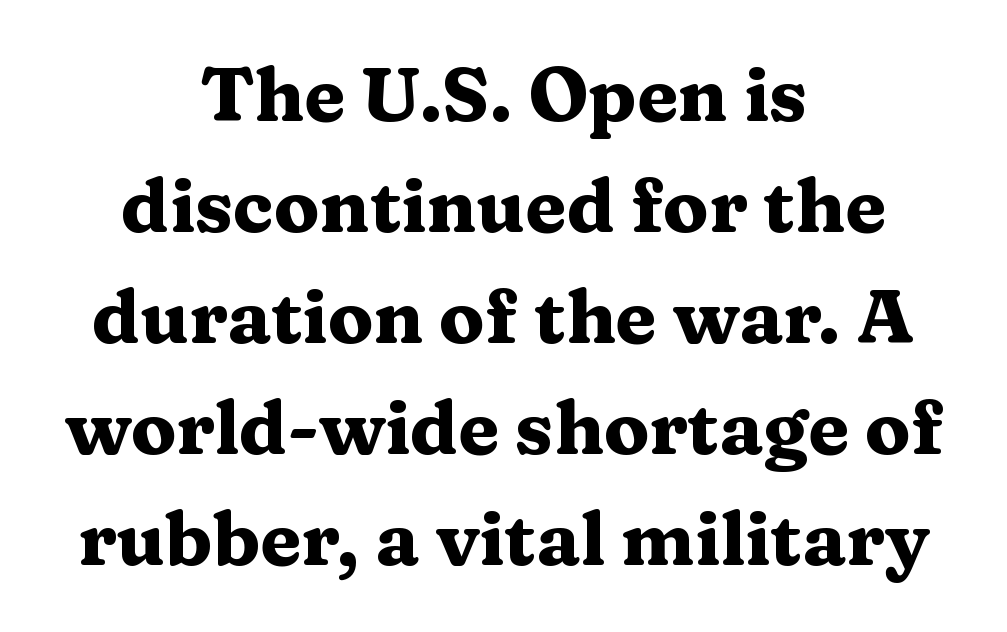
{"serif": "yes", "italic": "no", "bold": "yes", "weight": "heavy", "width": "wide", "stroke_contrast": "medium", "x_height": "medium", "monospaced": "no", "underline": "no", "align": "center", "line_spacing": "normal", "line_spacing_ratio": 1.48, "letter_spacing": "normal", "letter_spacing_em": 0.0, "glyph_px": 75}
